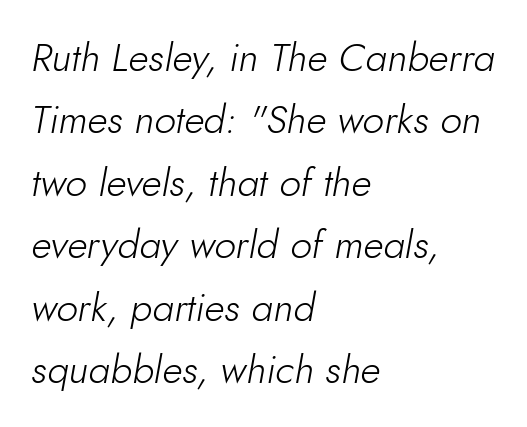
Q: Is the text bold? A: No.
Q: Is the text italic (slanted)? A: Yes, it leans right by about 10 degrees.
Q: Is the text underlined? A: No.
Q: How is the paragraph aligned? A: Left-aligned.
Q: Is the spacing between letters normal or unusually wide? A: Normal.
Q: Is the spacing between lines tight, normal or loose? A: Normal.
Q: Width (condensed, normal, or wide)? A: Normal.
Q: Stroke contrast? A: Low.
Q: x-height? A: Small.
Q: Monospaced? A: No.
